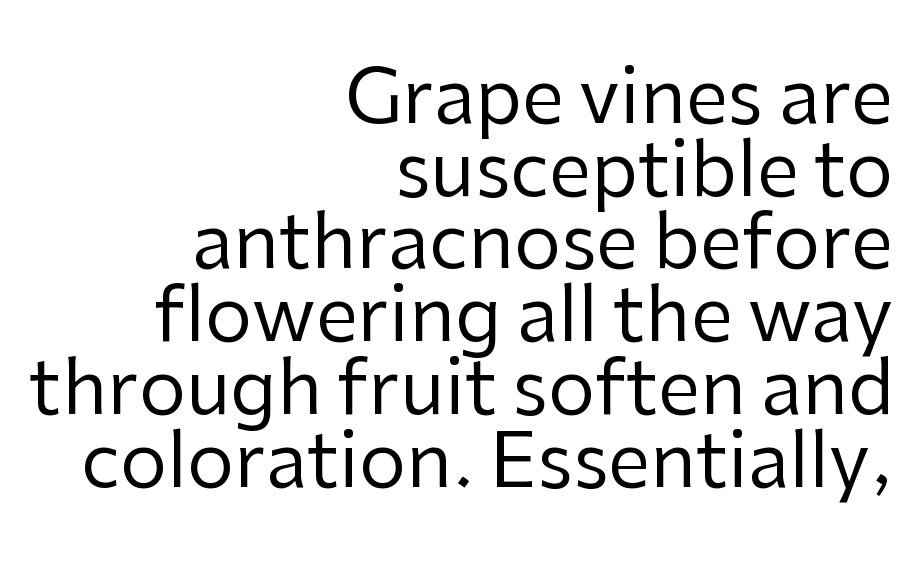
Q: Is the text bold? A: No.
Q: Is the text italic (slanted)? A: No, it is upright.
Q: Is the typeface a serif or a sans-serif typeface? A: Sans-serif.
Q: Is the text underlined? A: No.
Q: How is the paragraph aligned? A: Right-aligned.
Q: Is the spacing between letters normal or unusually wide? A: Normal.
Q: Is the spacing between lines tight, normal or loose? A: Tight.
Q: Width (condensed, normal, or wide)? A: Normal.
Q: Stroke contrast? A: Low.
Q: x-height? A: Medium.
Q: Monospaced? A: No.
